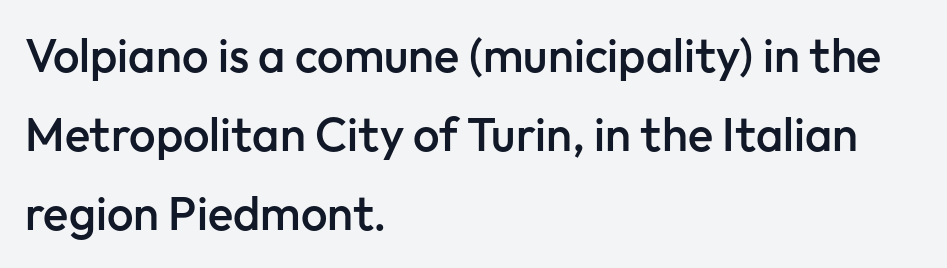
The passage is arranged the way most books set body copy — flush left. Firm but not heavy-handed strokes: this text is semibold. Observe the absence of serifs on each vertical stroke in this sample. Is this a fixed-width face? No — the glyphs have proportional, varying widths.
